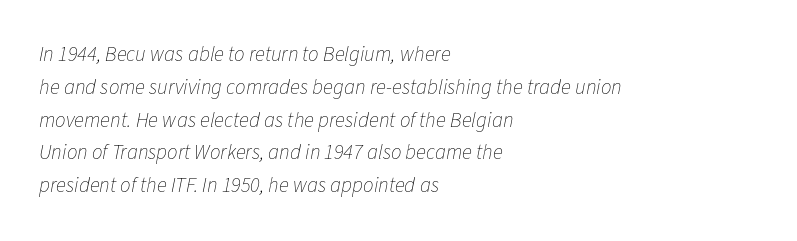
Q: Is the text bold? A: No.
Q: Is the text italic (slanted)? A: Yes, it leans right by about 11 degrees.
Q: Is the text underlined? A: No.
Q: How is the paragraph aligned? A: Left-aligned.
Q: Is the spacing between letters normal or unusually wide? A: Normal.
Q: Is the spacing between lines tight, normal or loose? A: Normal.
